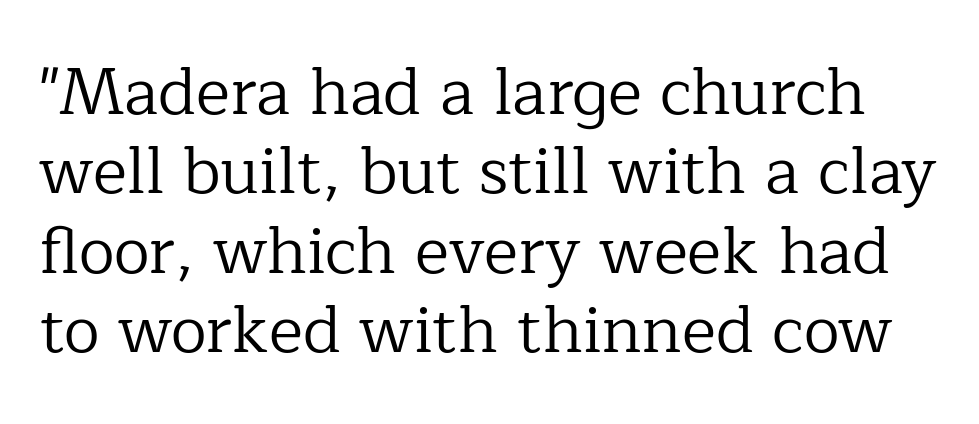
{"serif": "yes", "italic": "no", "bold": "no", "weight": "regular", "width": "normal", "stroke_contrast": "low", "x_height": "medium", "monospaced": "no", "underline": "no", "line_spacing_ratio": 1.22, "letter_spacing": "normal", "letter_spacing_em": 0.0, "glyph_px": 65}
